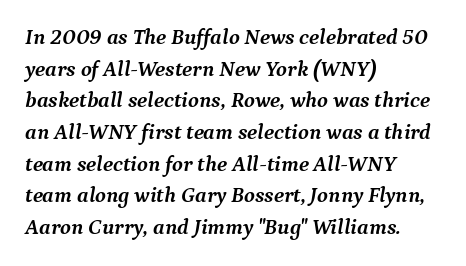
{"italic": "yes", "lean": "right", "slant_degrees": 9, "bold": "yes", "underline": "no", "align": "left", "line_spacing": "normal", "line_spacing_ratio": 1.44, "letter_spacing": "normal", "letter_spacing_em": 0.0, "glyph_px": 22}
